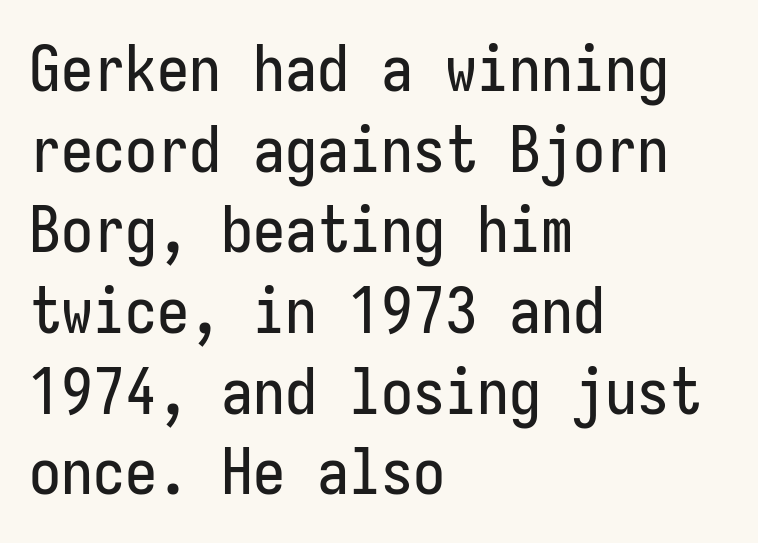
{"serif": "no", "italic": "no", "width": "condensed", "stroke_contrast": "low", "x_height": "medium", "underline": "no", "align": "left", "line_spacing": "normal", "line_spacing_ratio": 1.26, "letter_spacing": "normal", "letter_spacing_em": 0.0, "glyph_px": 64}
